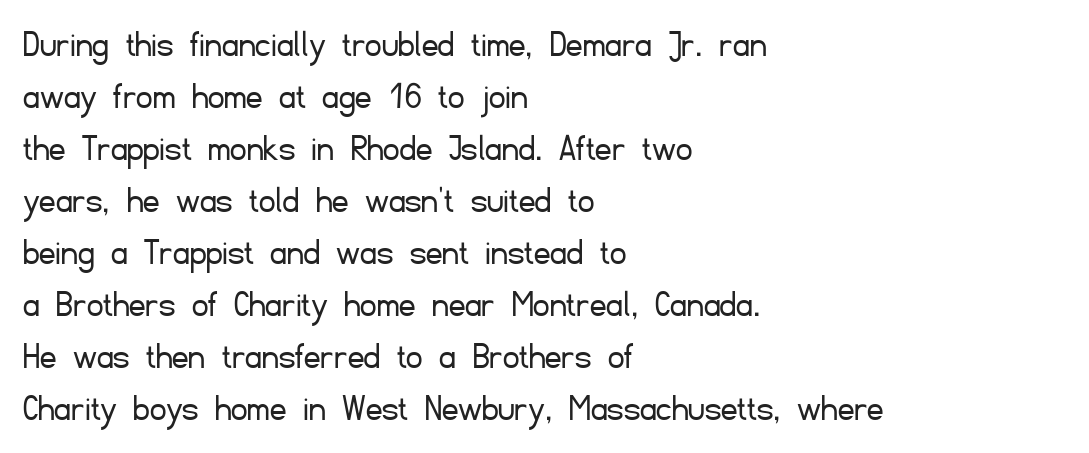
Q: Is the text bold? A: No.
Q: Is the text italic (slanted)? A: No, it is upright.
Q: Is the typeface a serif or a sans-serif typeface? A: Sans-serif.
Q: Is the text underlined? A: No.
Q: How is the paragraph aligned? A: Left-aligned.
Q: Is the spacing between letters normal or unusually wide? A: Normal.
Q: Is the spacing between lines tight, normal or loose? A: Normal.
Q: Width (condensed, normal, or wide)? A: Normal.
Q: Stroke contrast? A: Low.
Q: x-height? A: Small.
Q: Monospaced? A: No.
